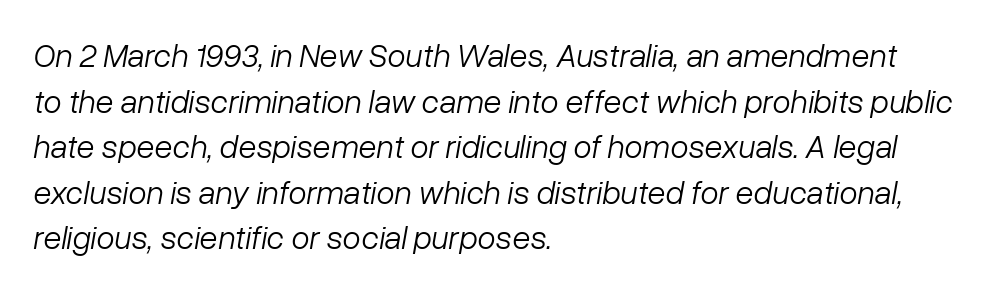
Q: Is the text bold? A: No.
Q: Is the text italic (slanted)? A: Yes, it leans right by about 10 degrees.
Q: Is the text underlined? A: No.
Q: How is the paragraph aligned? A: Left-aligned.
Q: Is the spacing between letters normal or unusually wide? A: Normal.
Q: Is the spacing between lines tight, normal or loose? A: Normal.
Q: Width (condensed, normal, or wide)? A: Normal.
Q: Stroke contrast? A: Low.
Q: x-height? A: Medium.
Q: Monospaced? A: No.
